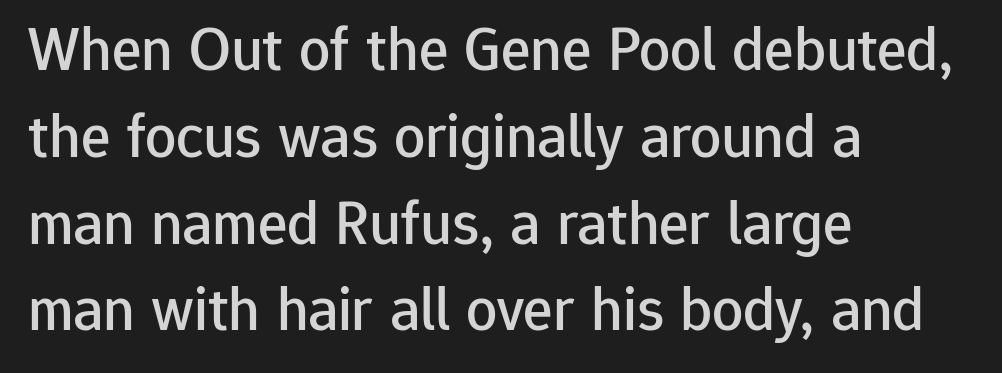
Q: Is the text italic (slanted)? A: No, it is upright.
Q: Is the typeface a serif or a sans-serif typeface? A: Sans-serif.
Q: Is the text underlined? A: No.
Q: How is the paragraph aligned? A: Left-aligned.
Q: Is the spacing between letters normal or unusually wide? A: Normal.
Q: Is the spacing between lines tight, normal or loose? A: Normal.
Q: Width (condensed, normal, or wide)? A: Normal.
Q: Stroke contrast? A: Low.
Q: x-height? A: Medium.
Q: Monospaced? A: No.
